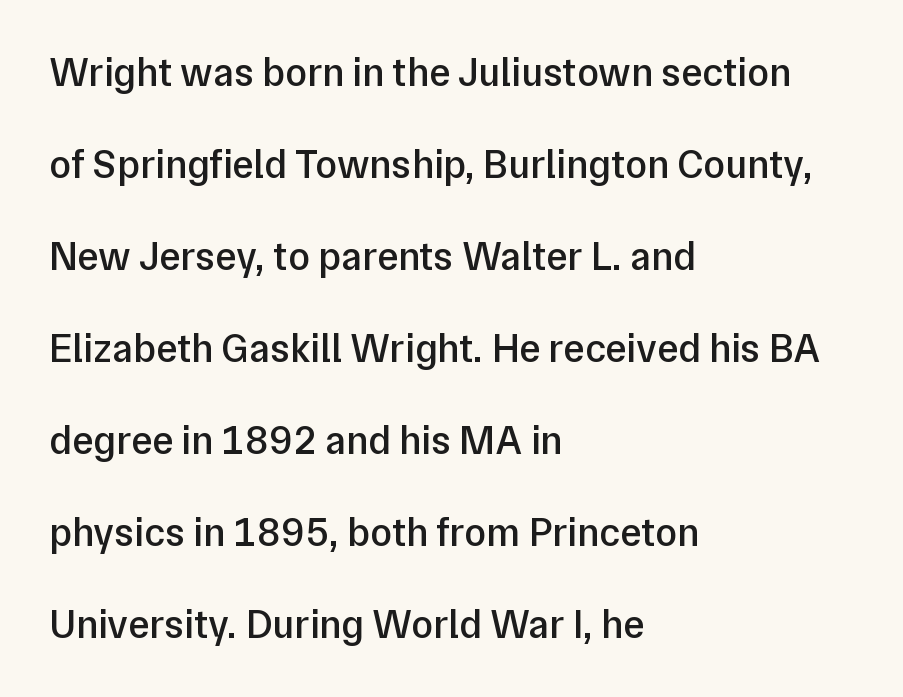
You could call the tracking neutral — neither tight nor loose. The font is running at a semibold setting, under full bold. The line-height multiplier appears high, well above default. Spacing verdict: proportional, widths tailored to each character. The space directly below the letters is spotless. Does the copy run flush right? No — it runs flush left.
